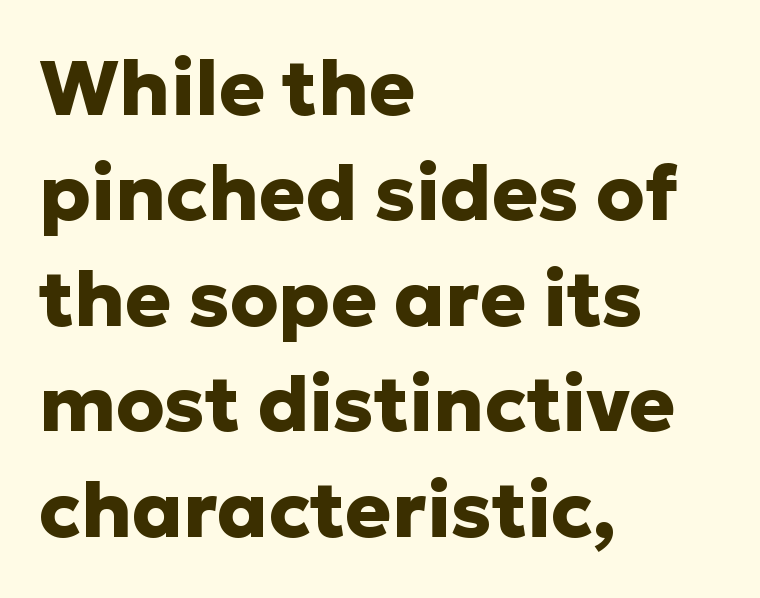
The image shows 77 px heavy sans-serif type, upright; set left-aligned, normal line spacing (1.37x), normal letter spacing, not underlined; low stroke contrast and a medium x-height.
